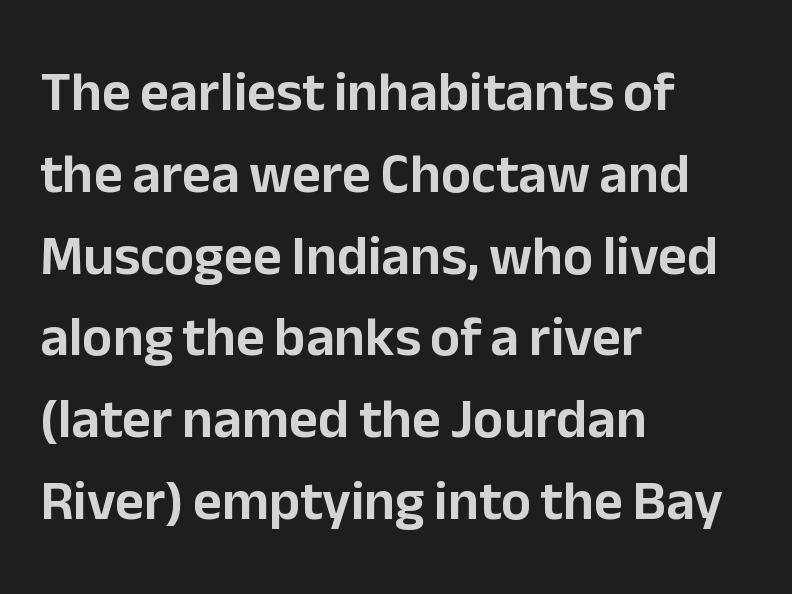
The type family on display is of the sans-serif kind. Italic: no, the glyphs are upright roman. Every row of glyphs begins at an identical x-position on the left. This rendering leaves character spacing at its baseline value.
